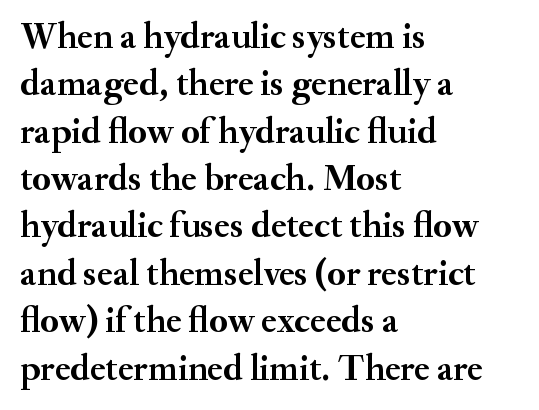
Q: Is the text bold? A: Yes.
Q: Is the text italic (slanted)? A: No, it is upright.
Q: Is the typeface a serif or a sans-serif typeface? A: Serif.
Q: Is the text underlined? A: No.
Q: How is the paragraph aligned? A: Left-aligned.
Q: Is the spacing between letters normal or unusually wide? A: Normal.
Q: Is the spacing between lines tight, normal or loose? A: Normal.
Q: Width (condensed, normal, or wide)? A: Normal.
Q: Stroke contrast? A: Medium.
Q: x-height? A: Small.
Q: Monospaced? A: No.
